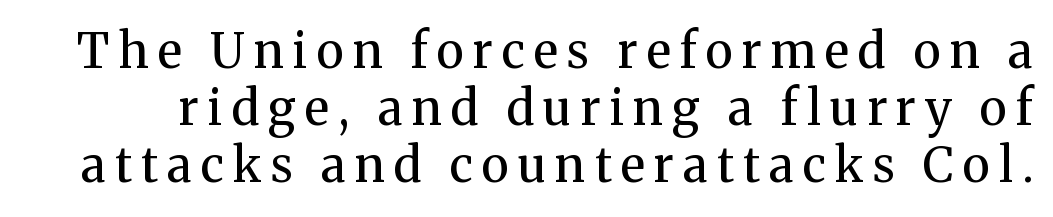
Vertical strokes here are truly vertical. Is this a fixed-width face? No — the glyphs have proportional, varying widths. The letters carry serifs — small finishing strokes at the ends of their stems. This reads as an unemphasized weight, regular at the heaviest. The specimen omits any rule beneath the text block's lines.
